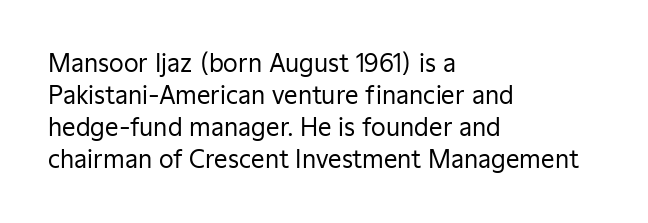
The image shows 24 px text type, upright; set left-aligned, normal line spacing (1.34x), normal letter spacing, not underlined.
